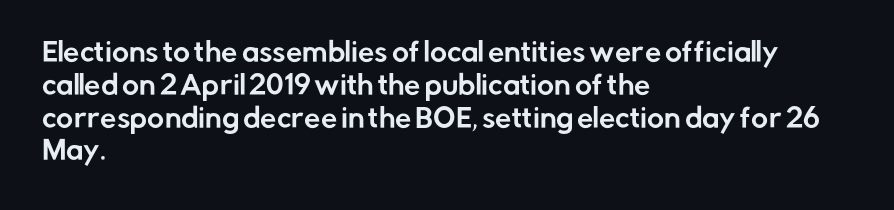
The image shows 26 px text type, upright; set left-aligned, normal line spacing (1.26x), normal letter spacing, not underlined.
